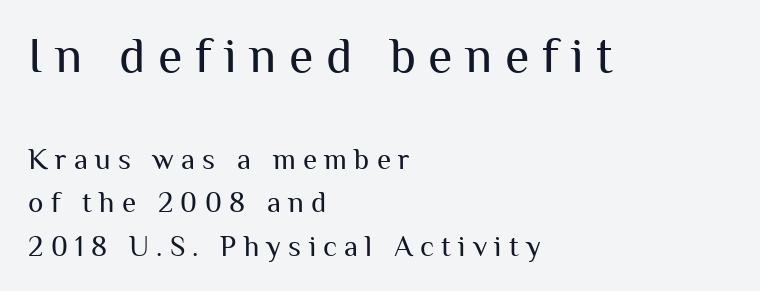
What kind of face is this? One without serifs — a sans. Nothing heavy about these letters — not bold at all. The passage shown is not underscored anywhere. Posture: upright roman.
